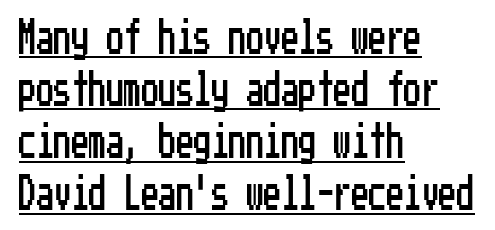
Short and long lines alike share a common starting point at left. Nope, no serifs anywhere on these letters. Successive baselines arrive at the customary interval. The glyphs are accompanied by a horizontal stroke just below them. Every character sits straight up, as roman type does. The type is set solid horizontally, with unmodified tracking.
